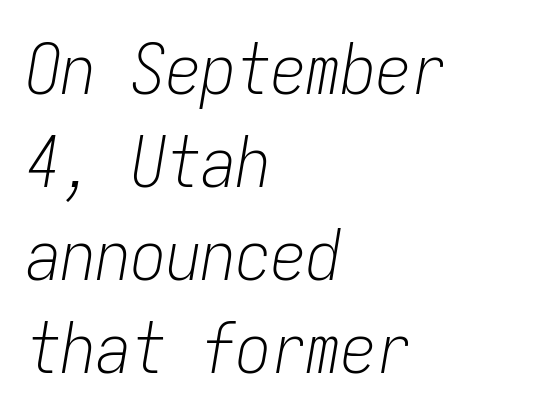
The image shows 70 px light, condensed type, italic (leaning right), monospaced; set left-aligned, normal line spacing (1.33x), normal letter spacing, not underlined; low stroke contrast and a medium x-height.
